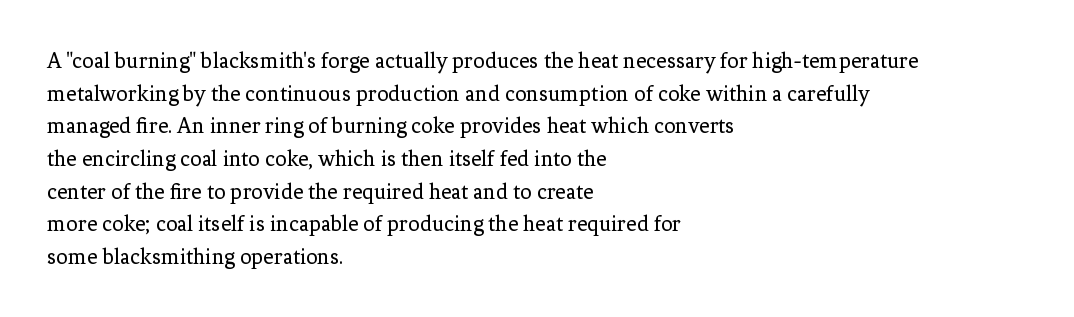
Characters follow at the spacing the type designer built in. The letterforms sit at book weight or below. Rendered with straight, roman letterforms. The rows are spaced the way most documents space them. The strip under each line holds only bare page.
